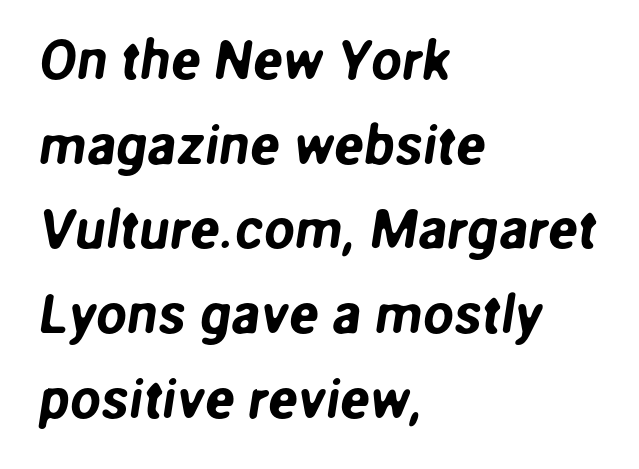
The image shows 55 px sans-serif type; set left-aligned, normal line spacing (1.54x), normal letter spacing, not underlined; low stroke contrast and a medium x-height.
